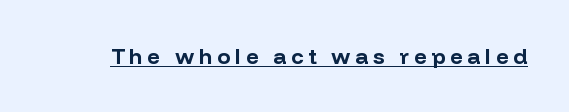
The image shows 22 px bold type, upright; set unusually wide letter spacing (+0.22 em), underlined.
